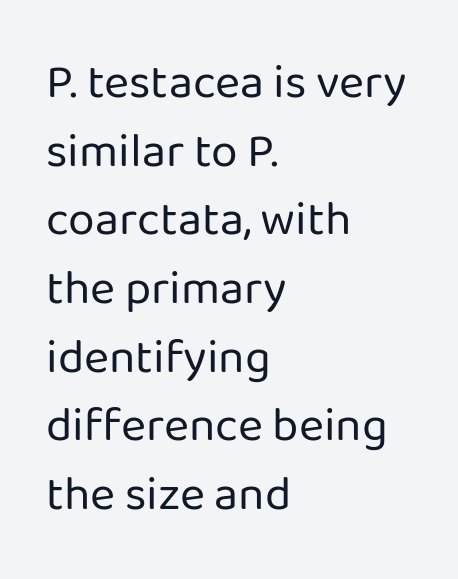
The gap between lines stays unmarked. Ordinary non-slanted type is in use. Does the copy run flush right? No — it runs flush left. Bold? No — there's no thickening of the strokes. Students, note that the glyphs here touch the page at normal intervals.
